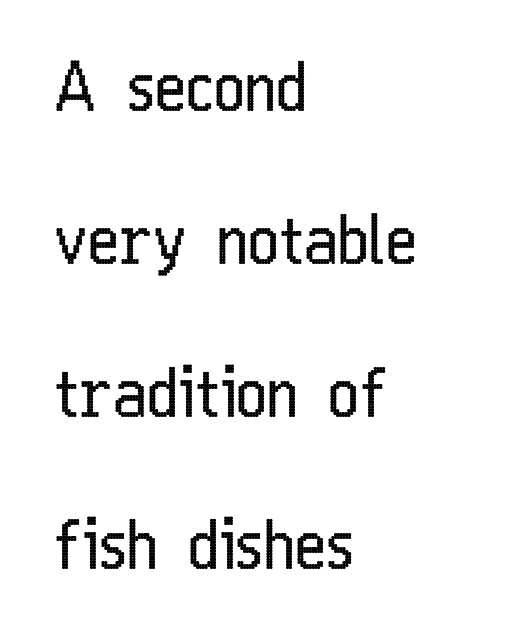
Q: Is the text bold? A: No.
Q: Is the text italic (slanted)? A: No, it is upright.
Q: Is the typeface a serif or a sans-serif typeface? A: Sans-serif.
Q: Is the text underlined? A: No.
Q: How is the paragraph aligned? A: Left-aligned.
Q: Is the spacing between letters normal or unusually wide? A: Normal.
Q: Is the spacing between lines tight, normal or loose? A: Loose.
Q: Width (condensed, normal, or wide)? A: Condensed.
Q: Stroke contrast? A: Low.
Q: x-height? A: Medium.
Q: Monospaced? A: No.
